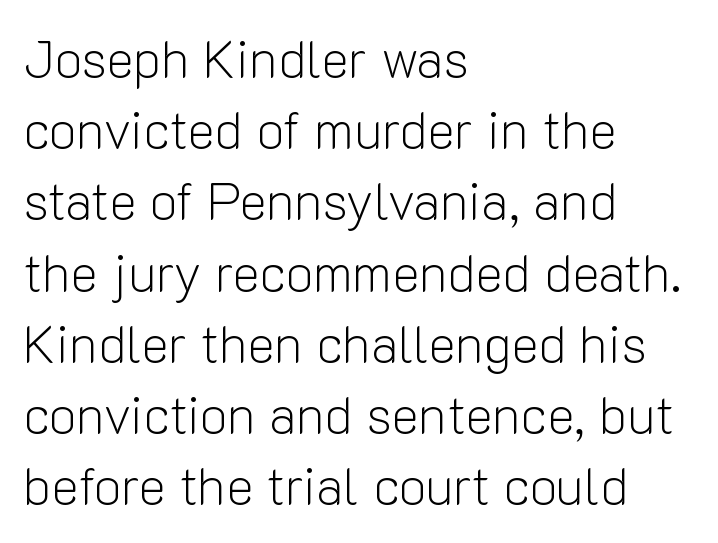
The image shows 52 px light sans-serif type, upright; set left-aligned, normal line spacing (1.37x), normal letter spacing, not underlined; low stroke contrast and a medium x-height.
